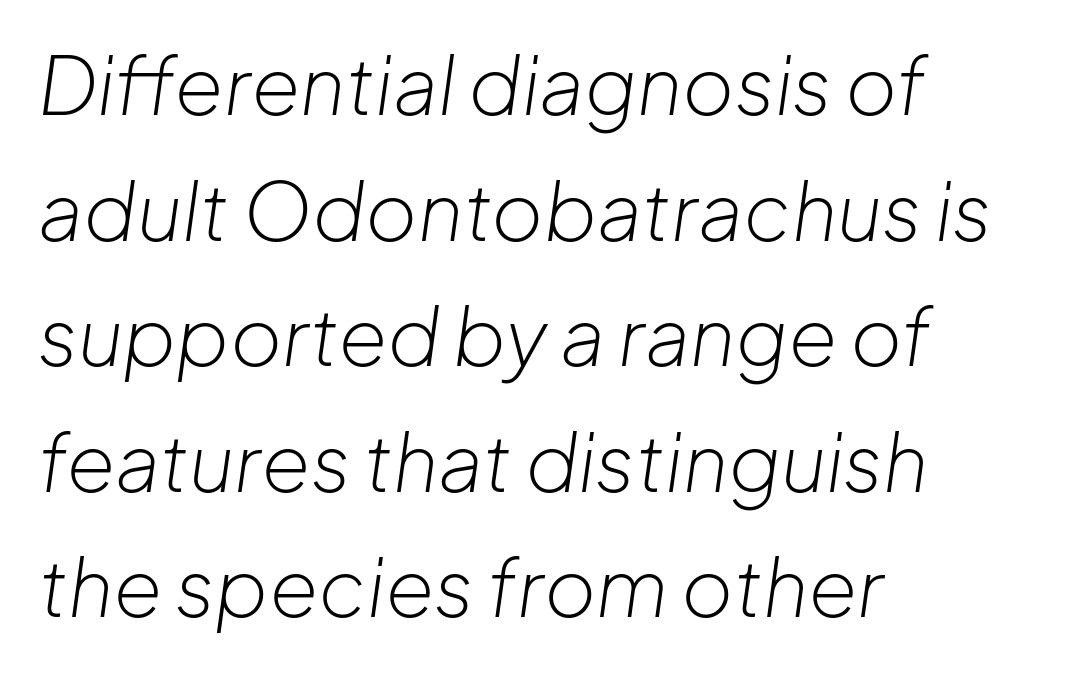
The image shows 79 px light type, italic (leaning right); set left-aligned, normal line spacing (1.59x), normal letter spacing, not underlined; low stroke contrast and a medium x-height.
